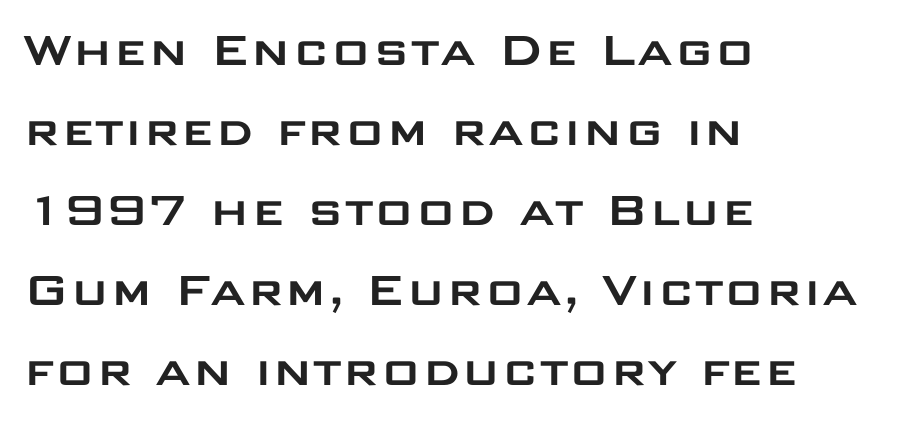
Any mark beneath the type? The region is blank. Rendered with straight, roman letterforms. Nothing sits at the stroke ends, so this counts as sans-serif. The vertical gap from one line to the next is medium.
